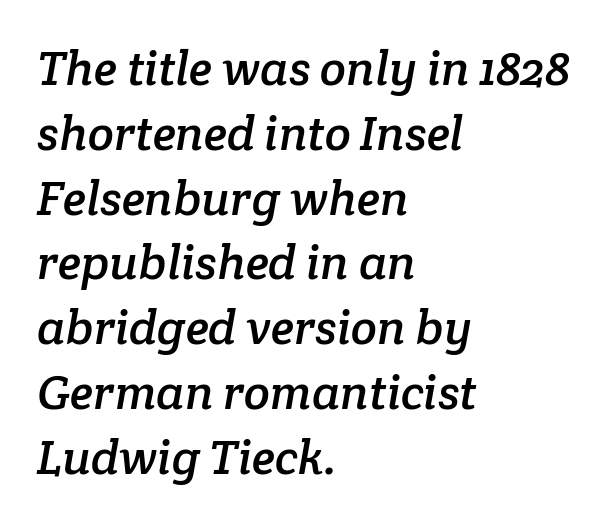
The image shows 48 px serif type; set left-aligned, normal line spacing (1.35x), normal letter spacing, not underlined; low stroke contrast and a medium x-height.
